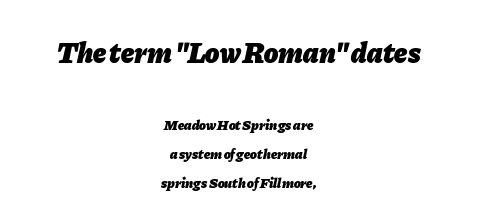
Q: Is the text bold? A: Yes.
Q: Is the text italic (slanted)? A: Yes, it leans right by about 11 degrees.
Q: Is the text underlined? A: No.
Q: How is the paragraph aligned? A: Centered.
Q: Is the spacing between letters normal or unusually wide? A: Normal.
Q: Is the spacing between lines tight, normal or loose? A: Loose.
Q: Which block of text is set in a larger size, the first (top) or the second (bottom)? A: The first (top) one.
Q: Width (condensed, normal, or wide)? A: Normal.
Q: Stroke contrast? A: Low.
Q: x-height? A: Medium.
Q: Monospaced? A: No.
